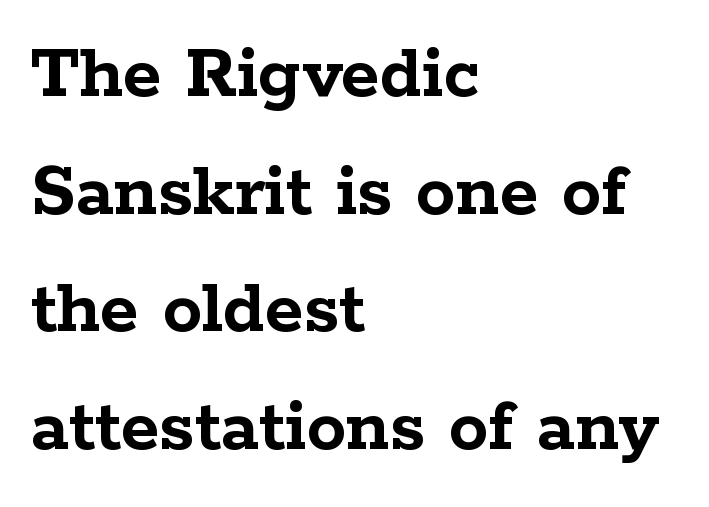
{"serif": "yes", "italic": "no", "bold": "yes", "weight": "semibold", "width": "wide", "stroke_contrast": "low", "x_height": "medium", "monospaced": "no", "underline": "no", "align": "left", "line_spacing": "normal", "line_spacing_ratio": 1.49, "letter_spacing": "normal", "letter_spacing_em": 0.0, "glyph_px": 79}
